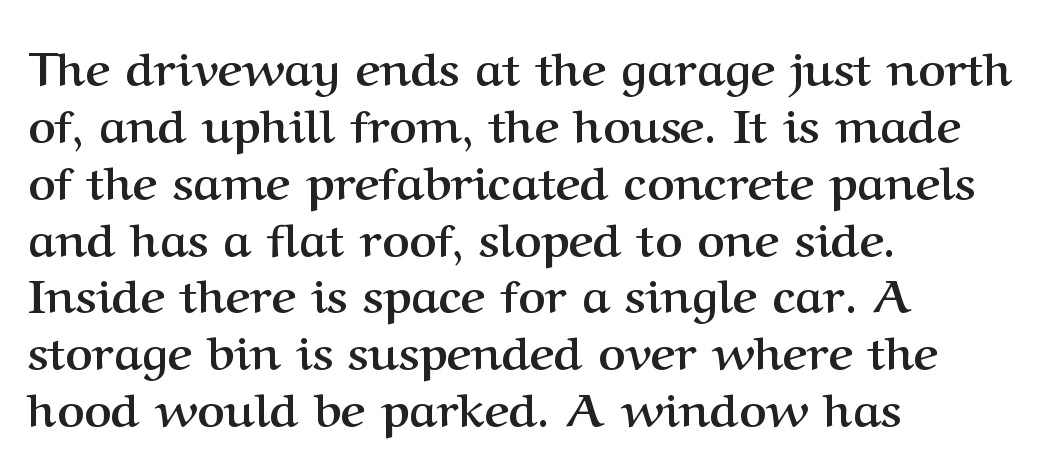
The image shows 47 px semibold serif type, upright; set left-aligned, line spacing 1.21x, normal letter spacing, not underlined; medium stroke contrast and a medium x-height.
